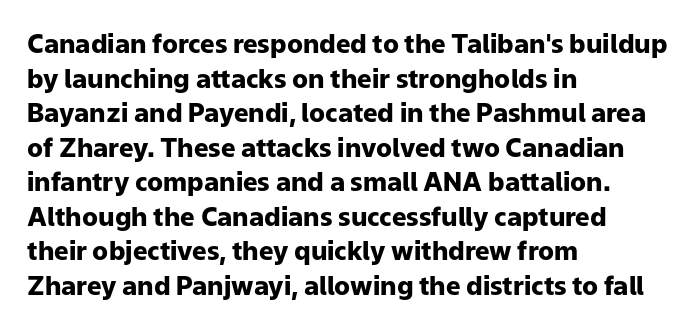
The image shows 26 px bold type, upright; set left-aligned, normal line spacing (1.33x), normal letter spacing, not underlined.
